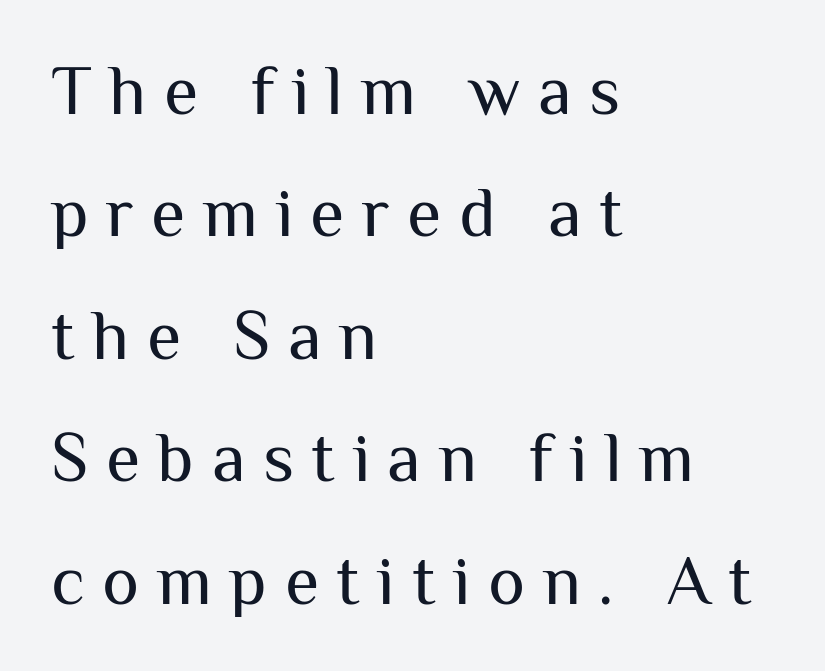
{"serif": "no", "italic": "no", "bold": "no", "weight": "regular", "width": "normal", "stroke_contrast": "medium", "x_height": "medium", "monospaced": "no", "underline": "no", "align": "left", "line_spacing_ratio": 1.75, "letter_spacing": "wide", "letter_spacing_em": 0.25, "glyph_px": 70}
